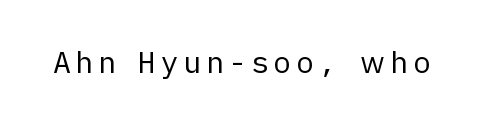
{"serif": "no", "italic": "no", "bold": "no", "weight": "regular", "width": "normal", "stroke_contrast": "low", "x_height": "medium", "monospaced": "no", "underline": "no", "glyph_px": 30}
